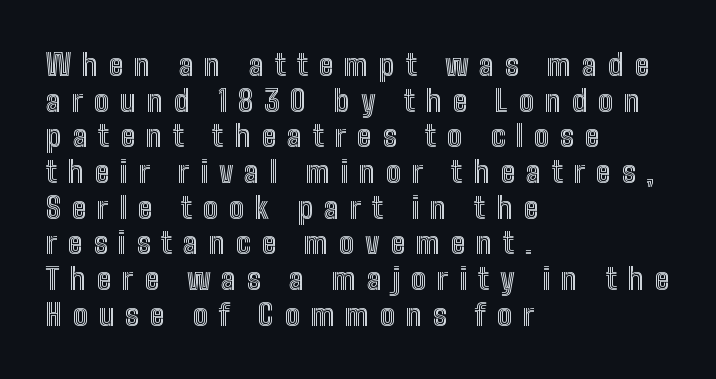
Leftover space on each line is placed entirely after the last word. The type sits square on the baseline with zero lean. Unmarked baselines from the first word to the last. Here the glyphs are tracked loosely, breaking word shapes into spaced letters. Varying glyph widths throughout — classic text-font behaviour.
